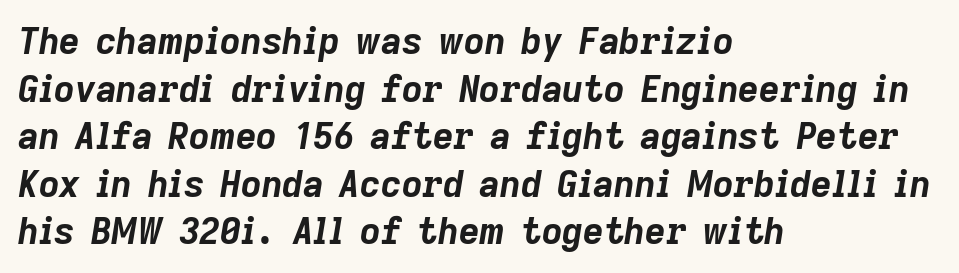
The image shows 36 px bold type, italic (leaning right); set left-aligned, normal line spacing (1.32x), normal letter spacing, not underlined; low stroke contrast and a medium x-height.
